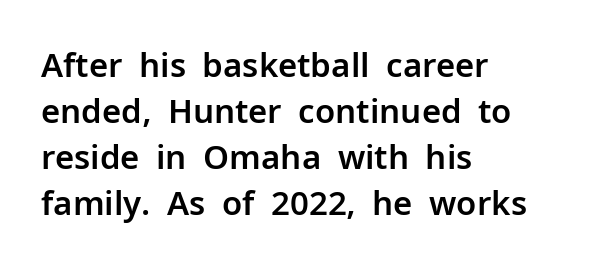
Q: Is the text italic (slanted)? A: No, it is upright.
Q: Is the typeface a serif or a sans-serif typeface? A: Sans-serif.
Q: Is the text underlined? A: No.
Q: How is the paragraph aligned? A: Left-aligned.
Q: Is the spacing between letters normal or unusually wide? A: Normal.
Q: Is the spacing between lines tight, normal or loose? A: Normal.
Q: Width (condensed, normal, or wide)? A: Normal.
Q: Stroke contrast? A: Low.
Q: x-height? A: Medium.
Q: Monospaced? A: No.
